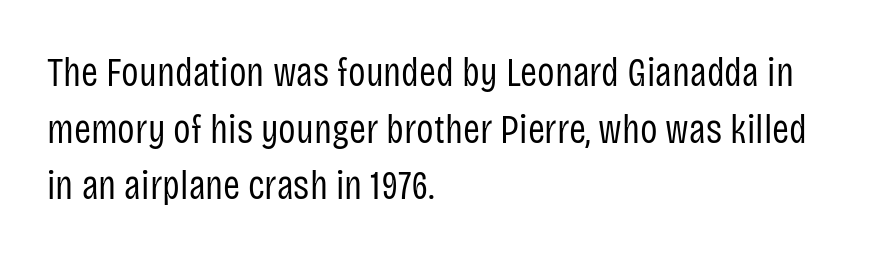
Standard letterfit; no display-style spreading of the glyphs. Heaviness? Minimal to ordinary, like unemphasized prose. A typesetter would call this proportional, since set widths differ per character. Any mark beneath the type? The region is blank. Teacher's note: observe the even left margin — that is flush-left alignment.
